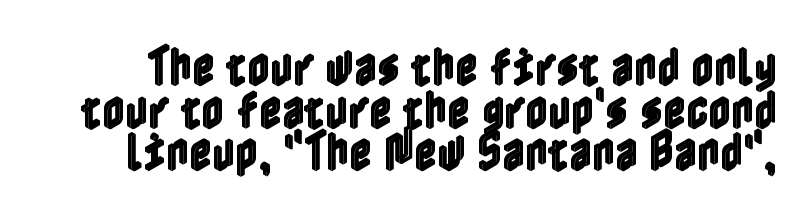
Q: Is the text italic (slanted)? A: No, it is upright.
Q: Is the text underlined? A: No.
Q: Is the spacing between letters normal or unusually wide? A: Normal.
Q: Is the spacing between lines tight, normal or loose? A: Tight.
Q: Width (condensed, normal, or wide)? A: Condensed.
Q: x-height? A: Medium.
